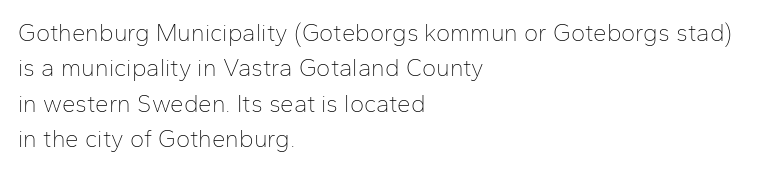
Q: Is the text bold? A: No.
Q: Is the text italic (slanted)? A: No, it is upright.
Q: Is the text underlined? A: No.
Q: How is the paragraph aligned? A: Left-aligned.
Q: Is the spacing between letters normal or unusually wide? A: Normal.
Q: Is the spacing between lines tight, normal or loose? A: Normal.
